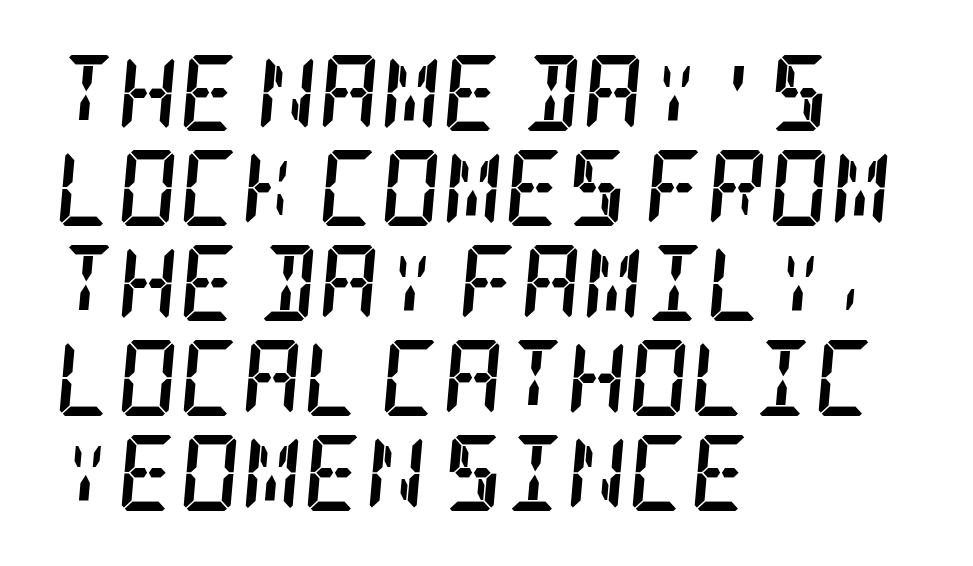
The image shows 76 px semibold, condensed serif type, italic (leaning right); set left-aligned, normal line spacing (1.25x), normal letter spacing, not underlined; low stroke contrast and a large x-height.
